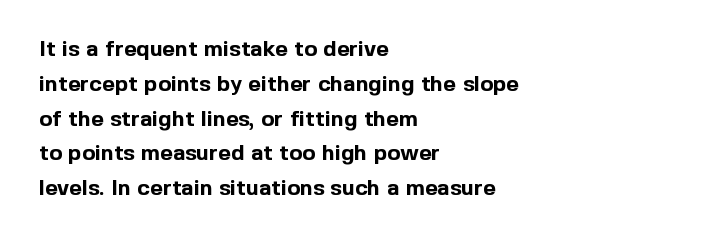
Q: Is the text bold? A: Yes.
Q: Is the text italic (slanted)? A: No, it is upright.
Q: Is the text underlined? A: No.
Q: How is the paragraph aligned? A: Left-aligned.
Q: Is the spacing between letters normal or unusually wide? A: Normal.
Q: Is the spacing between lines tight, normal or loose? A: Normal.
